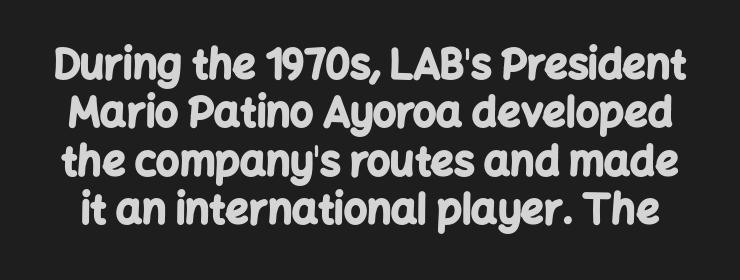
Q: Is the text bold? A: Yes.
Q: Is the text italic (slanted)? A: No, it is upright.
Q: Is the typeface a serif or a sans-serif typeface? A: Sans-serif.
Q: Is the text underlined? A: No.
Q: Is the spacing between letters normal or unusually wide? A: Normal.
Q: Width (condensed, normal, or wide)? A: Normal.
Q: Stroke contrast? A: Low.
Q: x-height? A: Medium.
Q: Monospaced? A: No.
